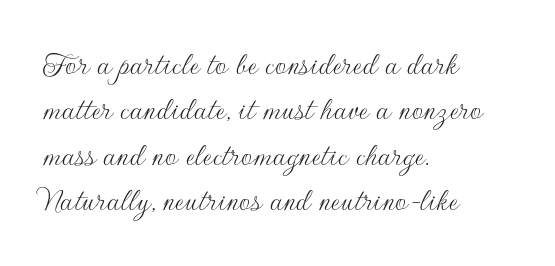
This block has exactly the height ordinary leading produces. Horizontal alignment here is leftward, the default for most running prose. Summary of weight: not heavy and not bold. The typeface chosen for these lines omits serifs. Descenders are the only things crossing below the line.
